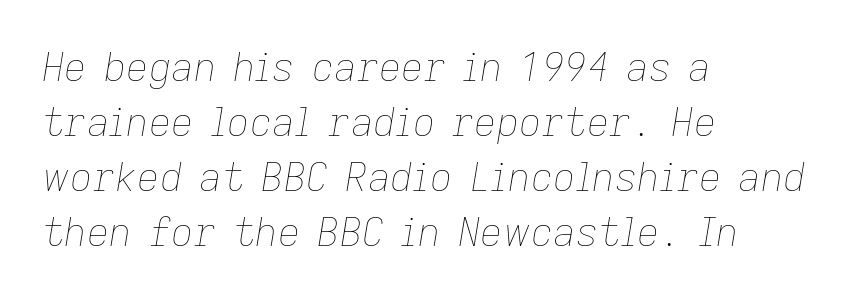
The image shows 39 px thin type, italic (leaning right); set left-aligned, normal line spacing (1.41x), normal letter spacing, not underlined; low stroke contrast and a medium x-height.
